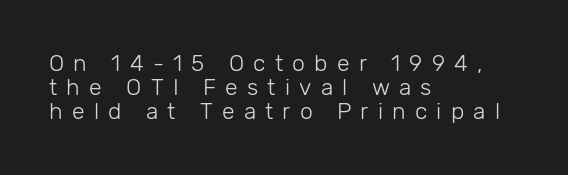
Q: Is the text bold? A: No.
Q: Is the text italic (slanted)? A: No, it is upright.
Q: Is the text underlined? A: No.
Q: How is the paragraph aligned? A: Left-aligned.
Q: Is the spacing between letters normal or unusually wide? A: Unusually wide.
Q: Is the spacing between lines tight, normal or loose? A: Tight.
